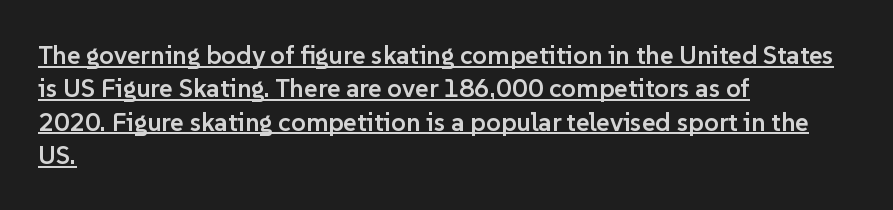
{"italic": "no", "bold": "semi", "underline": "yes", "align": "left", "line_spacing": "normal", "line_spacing_ratio": 1.28, "letter_spacing": "normal", "letter_spacing_em": 0.0, "glyph_px": 26}
